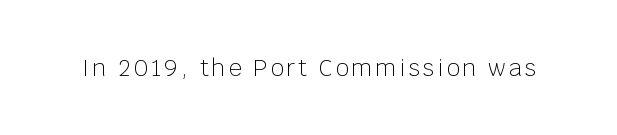
Honestly, there is no underline to notice here at all. This is roman type, the default non-slanted kind. Weight: not bold — regular or lighter.
